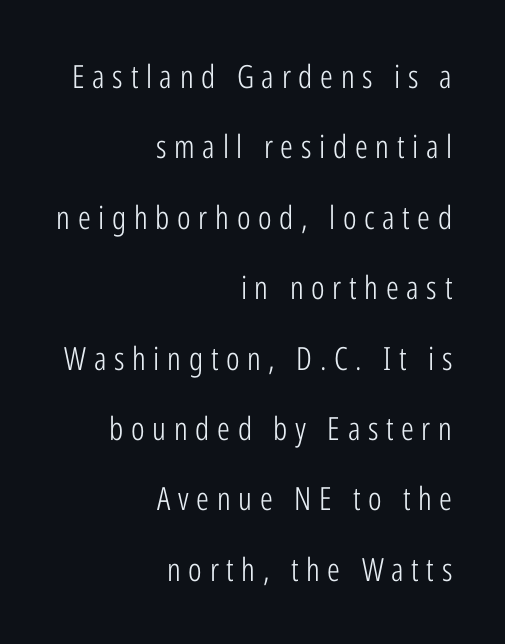
The axis of the letterforms is exactly vertical. Vertically, the passage feels expansive, rows floating well apart. Check where the strokes stop: nothing finishes them off — pure sans. The letters advance in unequal steps, a hallmark of proportional type. This rendering features lettering with no underline.
